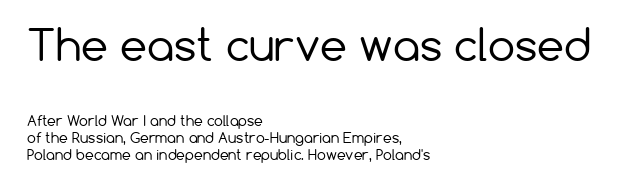
The image shows 43 px regular-weight sans-serif type, upright; set left-aligned, line spacing 1.24x, normal letter spacing, not underlined; the first (top) block is 3.07x larger; low stroke contrast and a medium x-height.
